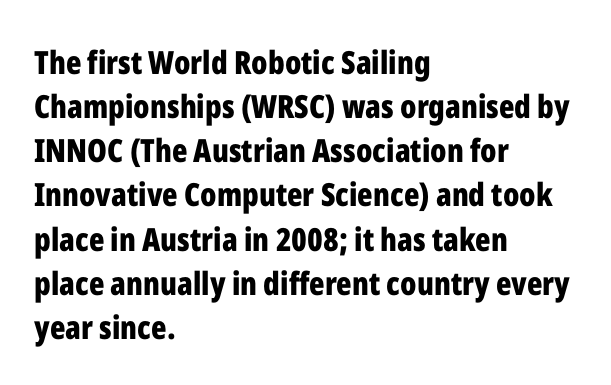
Q: Is the text bold? A: Yes.
Q: Is the text italic (slanted)? A: No, it is upright.
Q: Is the typeface a serif or a sans-serif typeface? A: Sans-serif.
Q: Is the text underlined? A: No.
Q: How is the paragraph aligned? A: Left-aligned.
Q: Is the spacing between letters normal or unusually wide? A: Normal.
Q: Is the spacing between lines tight, normal or loose? A: Normal.
Q: Width (condensed, normal, or wide)? A: Condensed.
Q: Stroke contrast? A: Low.
Q: x-height? A: Medium.
Q: Monospaced? A: No.
